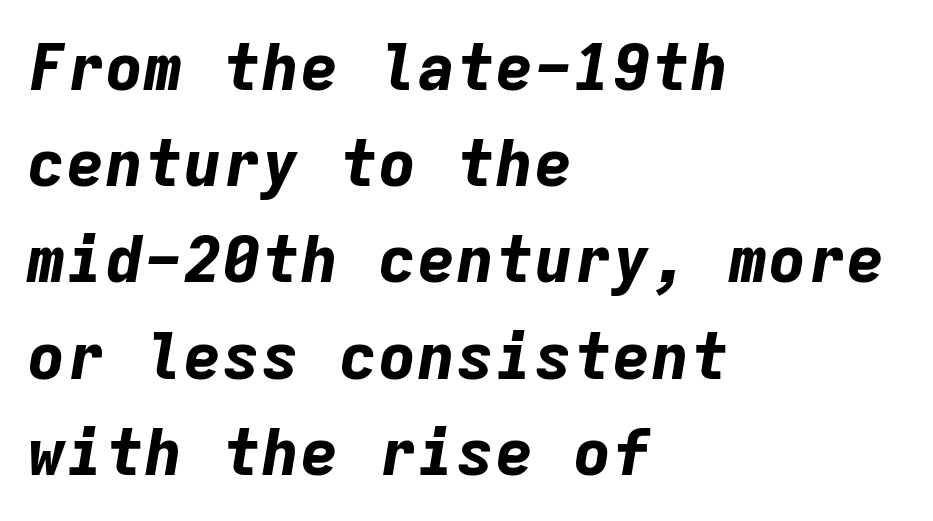
{"italic": "yes", "lean": "right", "slant_degrees": 9, "bold": "yes", "weight": "bold", "width": "normal", "stroke_contrast": "low", "x_height": "medium", "monospaced": "yes", "underline": "no", "align": "left", "line_spacing": "normal", "line_spacing_ratio": 1.48, "letter_spacing": "normal", "letter_spacing_em": 0.0, "glyph_px": 65}
